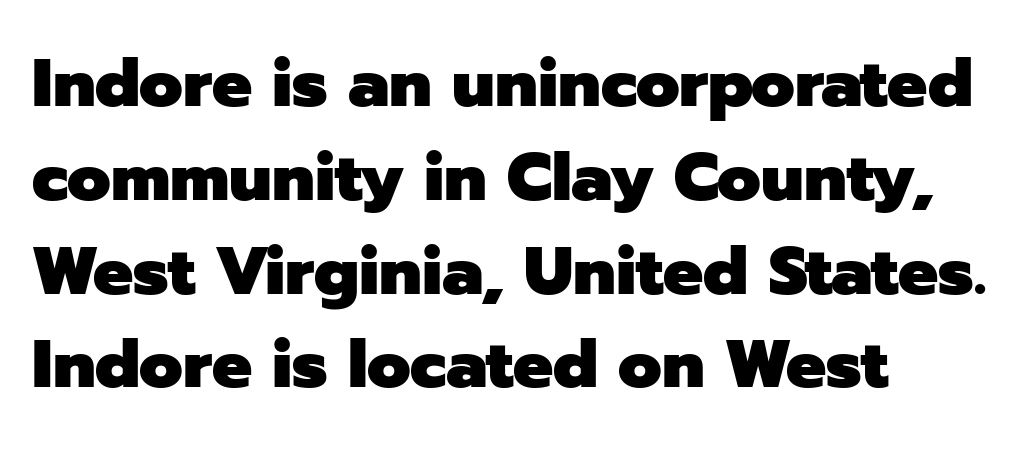
{"serif": "no", "italic": "no", "bold": "yes", "weight": "heavy", "width": "normal", "stroke_contrast": "low", "x_height": "medium", "monospaced": "no", "underline": "no", "align": "left", "line_spacing": "normal", "line_spacing_ratio": 1.4, "letter_spacing": "normal", "letter_spacing_em": 0.0, "glyph_px": 67}
